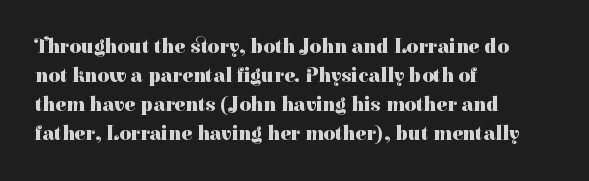
The image shows 20 px bold type, upright; set left-aligned, normal line spacing (1.45x), normal letter spacing, not underlined.
